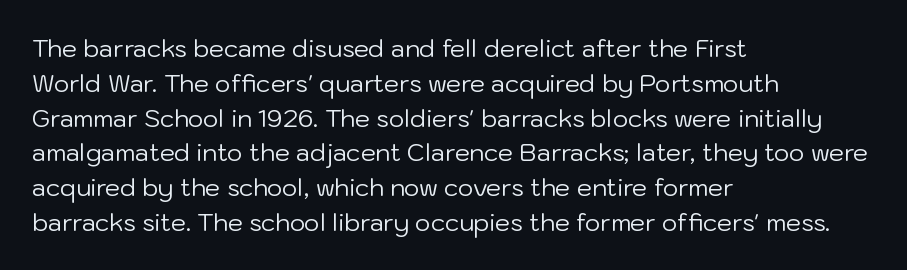
{"italic": "no", "bold": "no", "underline": "no", "align": "left", "line_spacing": "normal", "line_spacing_ratio": 1.45, "letter_spacing": "normal", "letter_spacing_em": 0.0, "glyph_px": 24}
